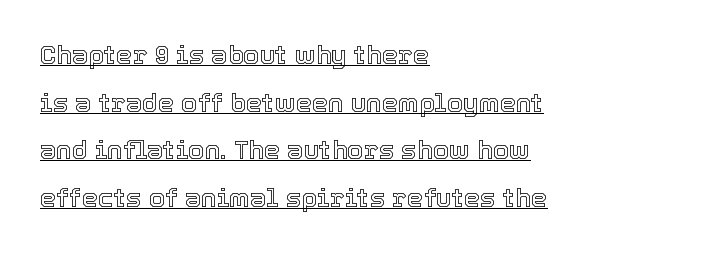
This is roman type, the default non-slanted kind. The rendering uses the underline text-decoration. A typesetter would call this zero additional tracking. The ragged edge is on the right, which tells us the setting is flush left.
